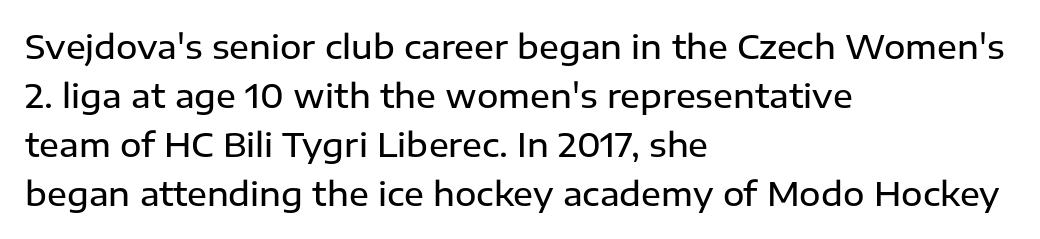
Compared with typical body copy, the letter spacing here is the same. Horizontal bands of white between lines are of average thickness. Posture: upright roman. What kind of face is this? One without serifs — a sans. Stroke thickness is moderately raised; the sample reads as semibold. Left-aligned paragraph, ragged on the right.
